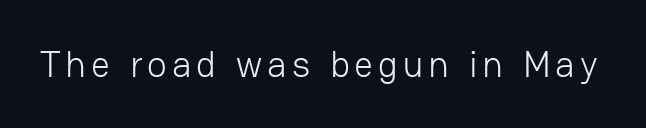
Q: Is the text bold? A: No.
Q: Is the text italic (slanted)? A: No, it is upright.
Q: Is the typeface a serif or a sans-serif typeface? A: Sans-serif.
Q: Is the text underlined? A: No.
Q: Width (condensed, normal, or wide)? A: Normal.
Q: Stroke contrast? A: Low.
Q: x-height? A: Medium.
Q: Monospaced? A: No.
